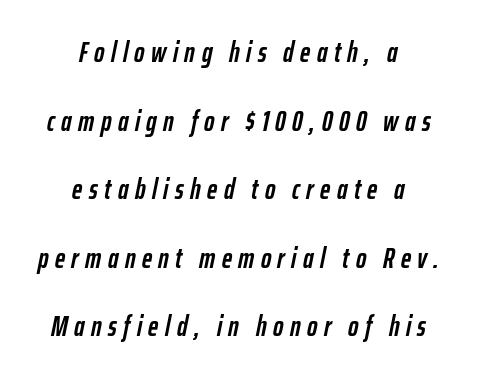
The image shows 28 px semibold, condensed type, italic (leaning right); set centered, loose line spacing (2.45x), unusually wide letter spacing (+0.23 em), not underlined; low stroke contrast and a medium x-height.
